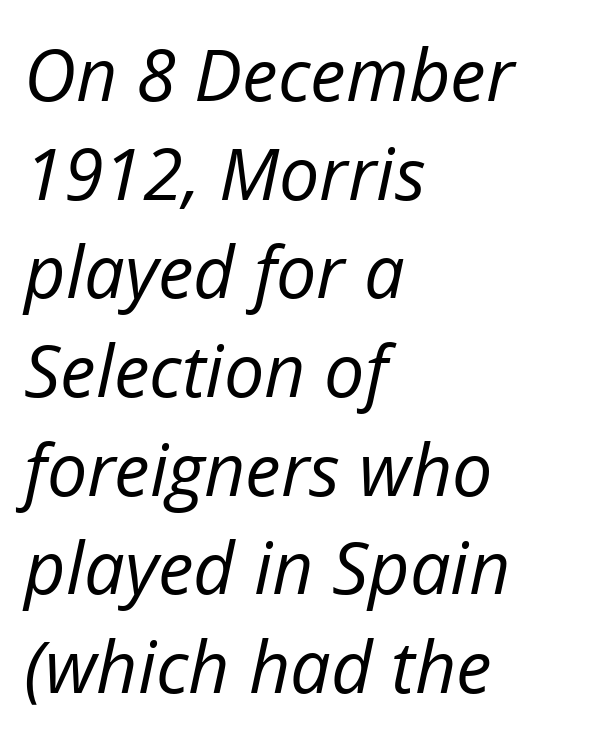
Q: Is the text bold? A: No.
Q: Is the text italic (slanted)? A: Yes, it leans right by about 12 degrees.
Q: Is the text underlined? A: No.
Q: How is the paragraph aligned? A: Left-aligned.
Q: Is the spacing between letters normal or unusually wide? A: Normal.
Q: Is the spacing between lines tight, normal or loose? A: Normal.
Q: Width (condensed, normal, or wide)? A: Normal.
Q: Stroke contrast? A: Low.
Q: x-height? A: Medium.
Q: Monospaced? A: No.
